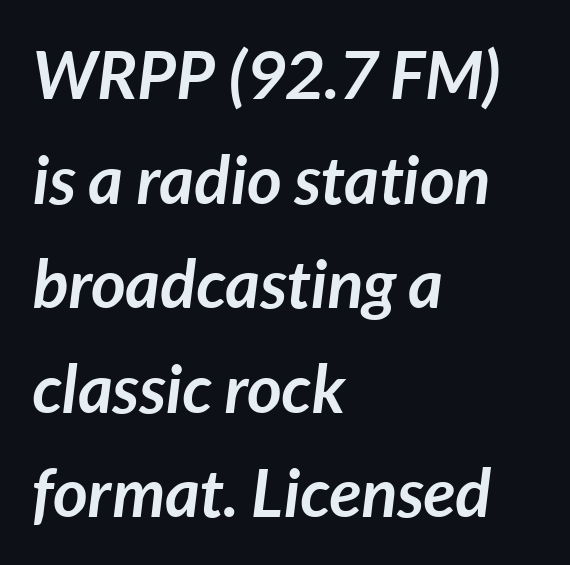
Q: Is the text bold? A: Yes.
Q: Is the text italic (slanted)? A: Yes, it leans right by about 7 degrees.
Q: Is the text underlined? A: No.
Q: How is the paragraph aligned? A: Left-aligned.
Q: Is the spacing between letters normal or unusually wide? A: Normal.
Q: Is the spacing between lines tight, normal or loose? A: Normal.
Q: Width (condensed, normal, or wide)? A: Normal.
Q: Stroke contrast? A: Low.
Q: x-height? A: Medium.
Q: Monospaced? A: No.
